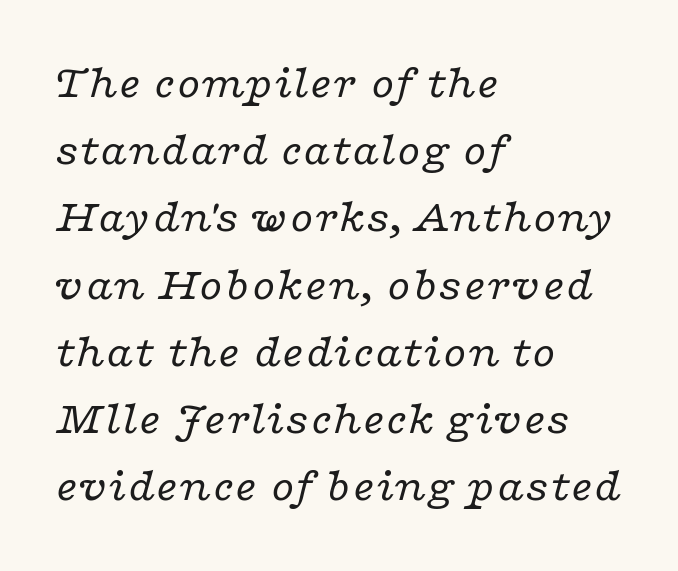
Leading: standard. Inter-character spacing is left at the font's built-in metrics. Is this a fixed-width face? No — the glyphs have proportional, varying widths. No extra ink here — the face is not bold.
